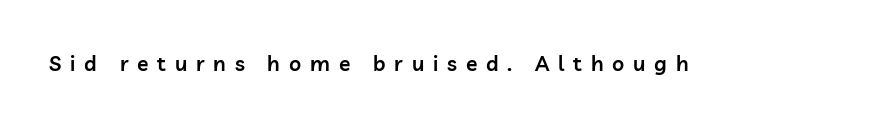
{"italic": "no", "bold": "semi", "underline": "no", "letter_spacing": "wide", "letter_spacing_em": 0.42, "glyph_px": 21}
